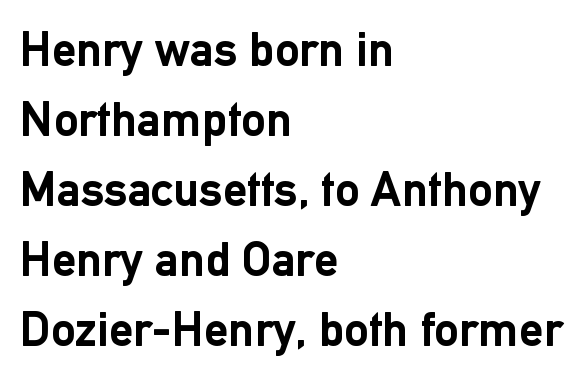
{"serif": "no", "italic": "no", "bold": "yes", "weight": "semibold", "width": "normal", "stroke_contrast": "low", "x_height": "medium", "monospaced": "no", "underline": "no", "align": "left", "line_spacing": "normal", "line_spacing_ratio": 1.43, "letter_spacing": "normal", "letter_spacing_em": 0.0, "glyph_px": 49}
